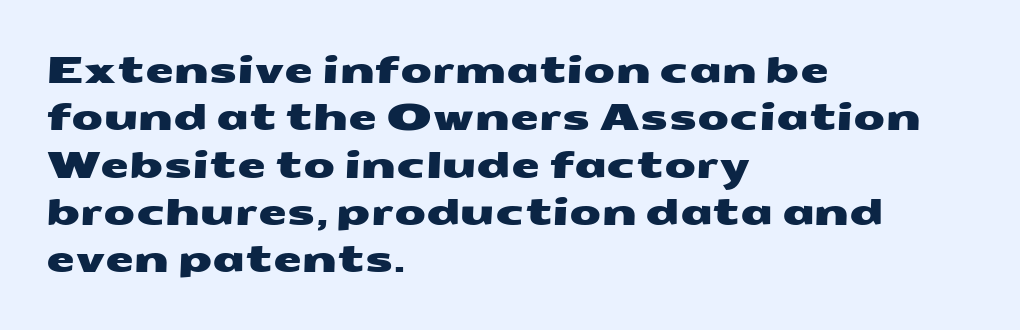
The line texture is even and compact thanks to regular tracking. This rendering features lettering with no underline. A typesetter would call this proportional, since set widths differ per character. Does the copy run flush right? No — it runs flush left. To sum up the face: it is a sans, with no serifs.
